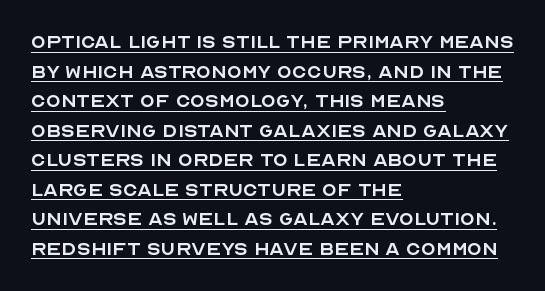
Q: Is the text bold? A: No.
Q: Is the text italic (slanted)? A: No, it is upright.
Q: Is the text underlined? A: Yes.
Q: How is the paragraph aligned? A: Left-aligned.
Q: Is the spacing between letters normal or unusually wide? A: Normal.
